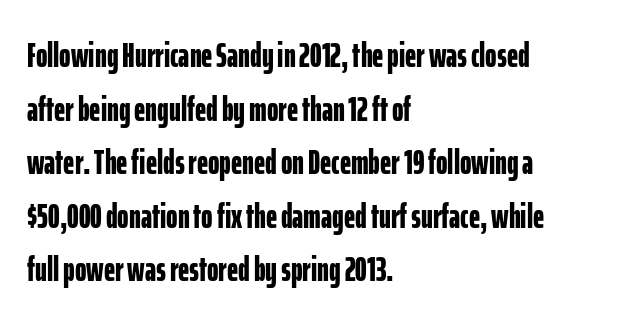
Pretty heavy lettering here — definitely bold. The glyphs in this specimen are sans serif. Every character sits straight up, as roman type does. Rows of type keep a routine distance in the vertical direction.
